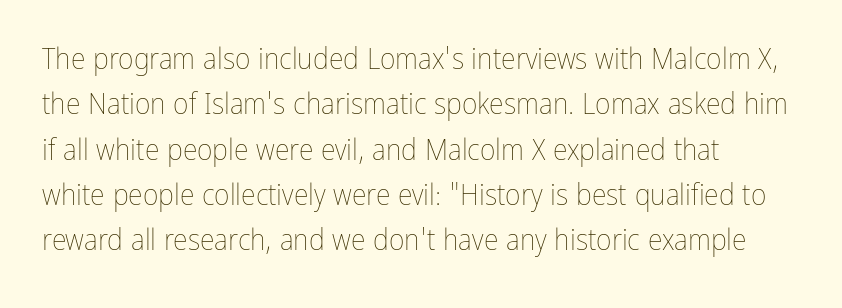
The image shows 30 px thin, condensed type, upright; set left-aligned, normal line spacing (1.51x), normal letter spacing, not underlined; low stroke contrast and a medium x-height.
